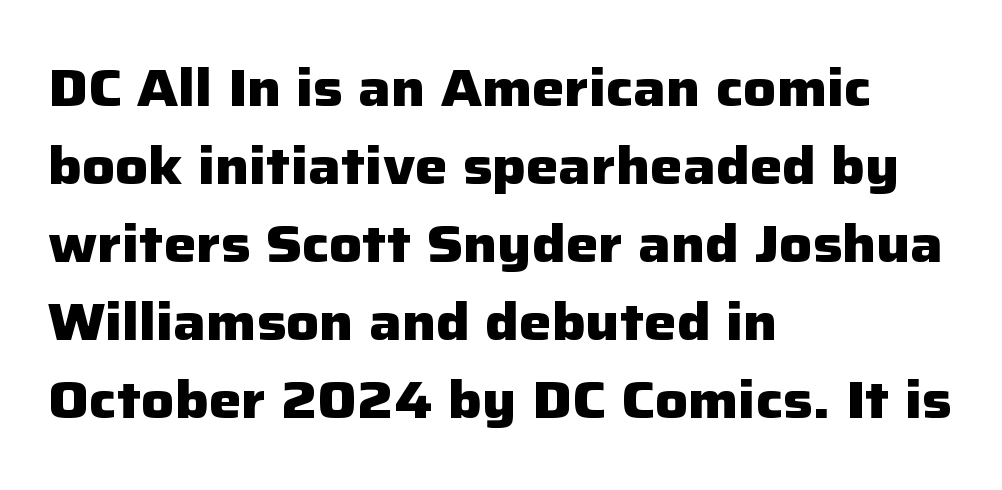
Posture: upright roman. Caption: bold face, heavy strokes. The letters advance in unequal steps, a hallmark of proportional type. Interline gaps are of average width in this sample. Descender tails drop into unmarked territory.
